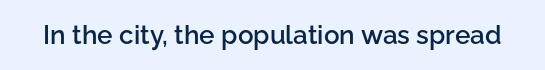
The image shows 26 px text type, upright; set normal letter spacing, not underlined.
